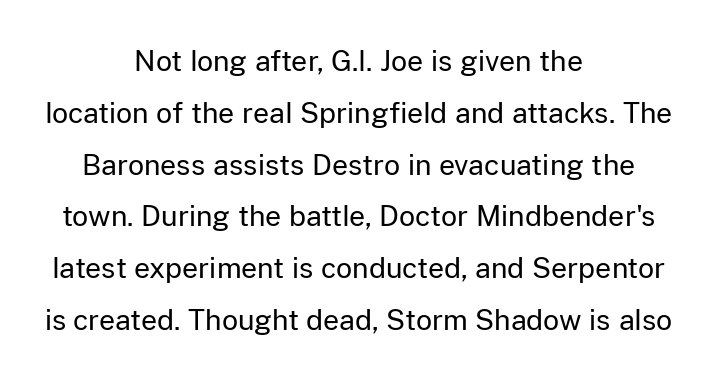
Do the characters align in a grid? No, the font is proportional. Short note: letters normally spaced. The letters look calm and open, with moderate or lighter stems. Characters remain perfectly vertical along every line. The glyphs in this specimen are sans serif.
